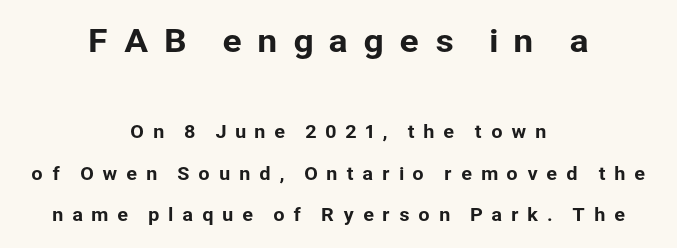
This is the regular roman posture of the typeface. Varying glyph widths throughout — classic text-font behaviour. A student would notice the top passage is typeset larger than what follows. No feet cap the strokes, marking this as sans-serif type. Leftover space on each line is divided equally before and after the words.
